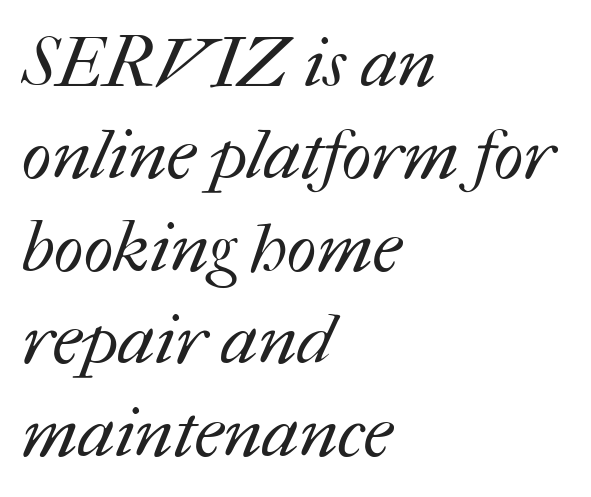
The image shows 70 px regular-weight type; set left-aligned, normal line spacing (1.32x), normal letter spacing, not underlined; medium stroke contrast and a medium x-height.
